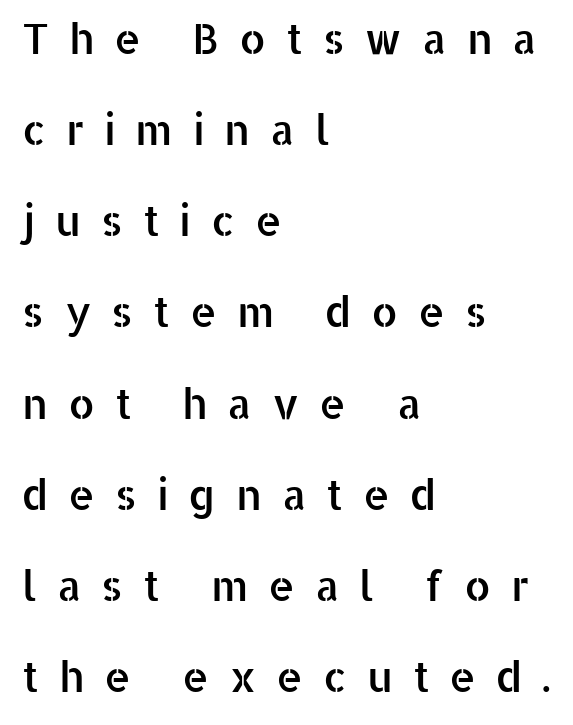
Q: Is the text italic (slanted)? A: No, it is upright.
Q: Is the typeface a serif or a sans-serif typeface? A: Sans-serif.
Q: Is the text underlined? A: No.
Q: How is the paragraph aligned? A: Left-aligned.
Q: Is the spacing between letters normal or unusually wide? A: Unusually wide.
Q: Is the spacing between lines tight, normal or loose? A: Loose.
Q: Width (condensed, normal, or wide)? A: Normal.
Q: Stroke contrast? A: Low.
Q: x-height? A: Medium.
Q: Monospaced? A: No.
